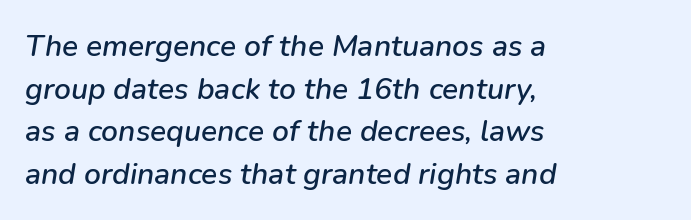
{"italic": "yes", "lean": "right", "slant_degrees": 9, "width": "normal", "stroke_contrast": "low", "x_height": "medium", "monospaced": "no", "underline": "no", "align": "left", "line_spacing": "normal", "line_spacing_ratio": 1.42, "letter_spacing": "normal", "letter_spacing_em": 0.0, "glyph_px": 30}
